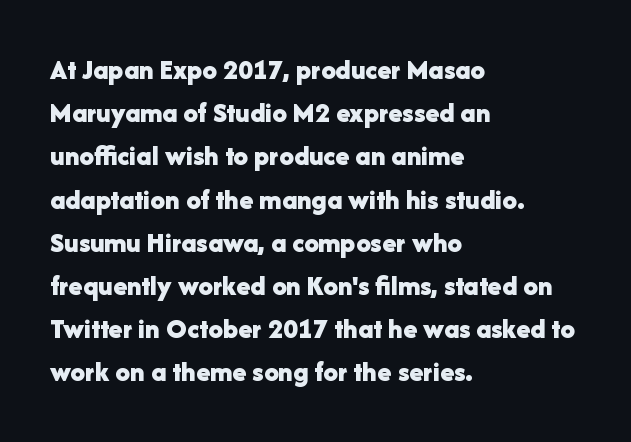
Q: Is the text bold? A: Yes.
Q: Is the text italic (slanted)? A: No, it is upright.
Q: Is the typeface a serif or a sans-serif typeface? A: Sans-serif.
Q: Is the text underlined? A: No.
Q: How is the paragraph aligned? A: Left-aligned.
Q: Is the spacing between letters normal or unusually wide? A: Normal.
Q: Is the spacing between lines tight, normal or loose? A: Normal.
Q: Width (condensed, normal, or wide)? A: Normal.
Q: Stroke contrast? A: Low.
Q: x-height? A: Medium.
Q: Monospaced? A: No.
